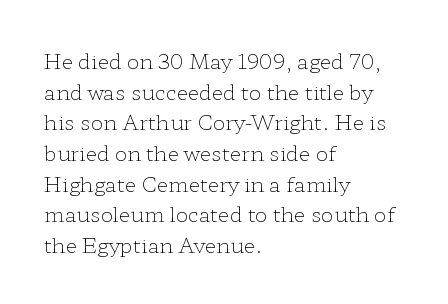
The strip under each line holds only bare page. The lines in this sample share a left origin and differ only in where they stop. The block of text has a typical density, with ordinary space between rows. A typesetter would call this zero additional tracking. Each stroke keeps to a modest, everyday thickness or less. Style check: upright.
